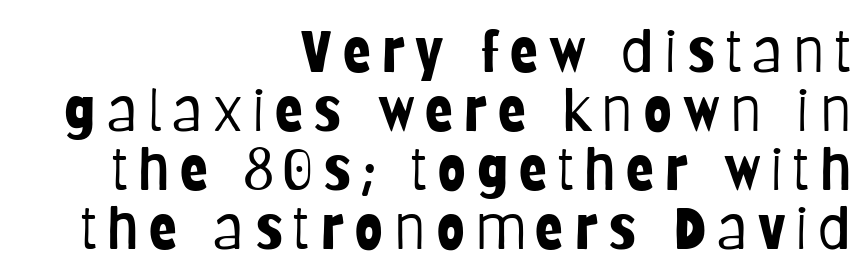
The image shows 58 px light, condensed sans-serif type, upright; set right-aligned, tight line spacing (1.02x), not underlined; low stroke contrast and a large x-height.
